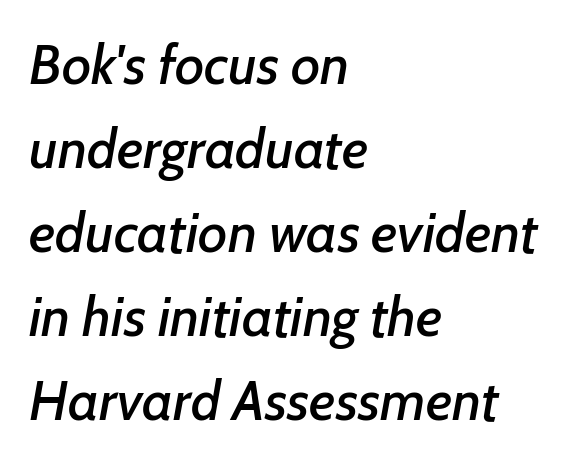
Q: Is the text italic (slanted)? A: Yes, it leans right by about 7 degrees.
Q: Is the text underlined? A: No.
Q: How is the paragraph aligned? A: Left-aligned.
Q: Is the spacing between letters normal or unusually wide? A: Normal.
Q: Is the spacing between lines tight, normal or loose? A: Normal.
Q: Width (condensed, normal, or wide)? A: Normal.
Q: Stroke contrast? A: Low.
Q: x-height? A: Medium.
Q: Monospaced? A: No.
